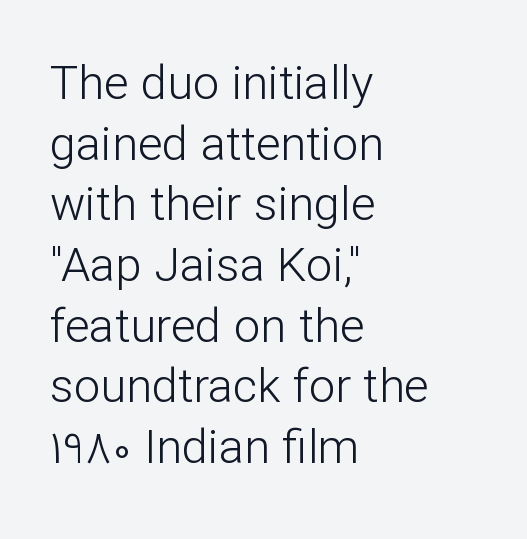
{"serif": "no", "italic": "no", "bold": "no", "weight": "light", "width": "normal", "stroke_contrast": "low", "x_height": "medium", "monospaced": "no", "underline": "no", "align": "left", "line_spacing": "normal", "line_spacing_ratio": 1.29, "letter_spacing": "normal", "letter_spacing_em": 0.0, "glyph_px": 47}
